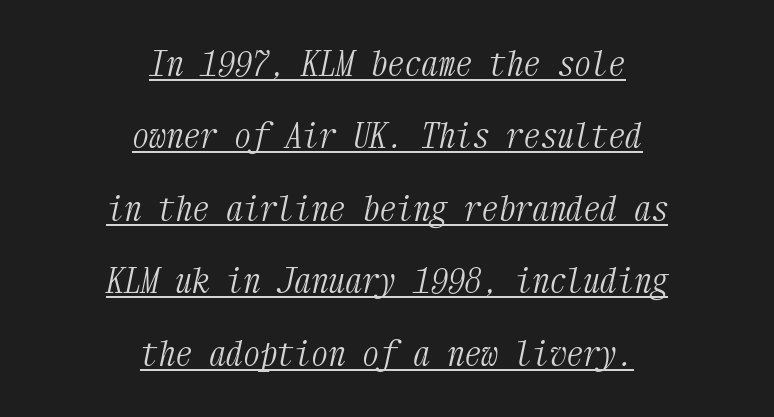
The image shows 34 px light, condensed serif type, italic (leaning right), monospaced; set centered, loose line spacing (2.13x), normal letter spacing, underlined; medium stroke contrast and a medium x-height.
